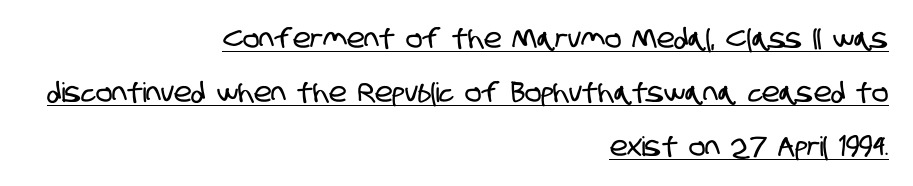
{"underline": "yes", "align": "right", "line_spacing": "loose", "line_spacing_ratio": 2.0, "letter_spacing": "normal", "letter_spacing_em": 0.0, "glyph_px": 27}
